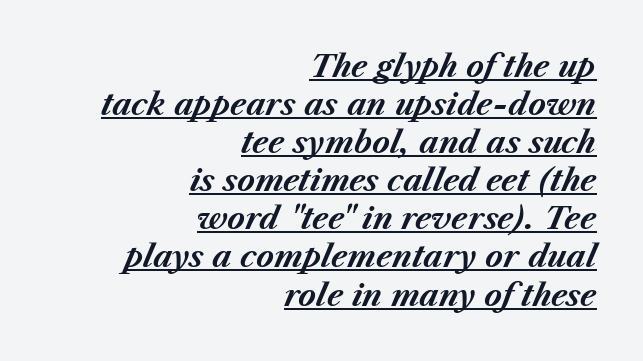
Q: Is the text bold? A: Yes.
Q: Is the text italic (slanted)? A: Yes, it leans right by about 23 degrees.
Q: Is the text underlined? A: Yes.
Q: How is the paragraph aligned? A: Right-aligned.
Q: Is the spacing between letters normal or unusually wide? A: Normal.
Q: Is the spacing between lines tight, normal or loose? A: Normal.
Q: Width (condensed, normal, or wide)? A: Normal.
Q: Stroke contrast? A: Medium.
Q: x-height? A: Medium.
Q: Monospaced? A: No.
